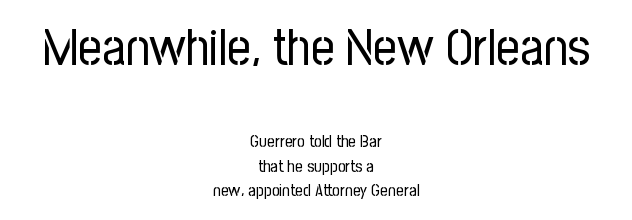
{"serif": "no", "italic": "no", "bold": "no", "weight": "regular", "width": "condensed", "stroke_contrast": "low", "x_height": "medium", "monospaced": "no", "underline": "no", "align": "center", "line_spacing": "normal", "line_spacing_ratio": 1.44, "letter_spacing": "normal", "letter_spacing_em": 0.0, "larger_block": "first", "size_ratio": 3.0, "glyph_px": 51}
